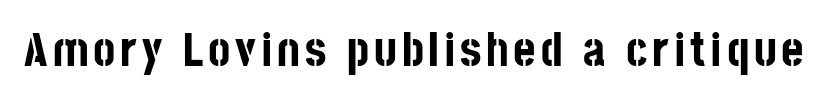
Spacing verdict: proportional, widths tailored to each character. Letters rest on an invisible, unmarked baseline. The glyphs in this specimen are sans serif. Posture: vertical. Weight: bold.
